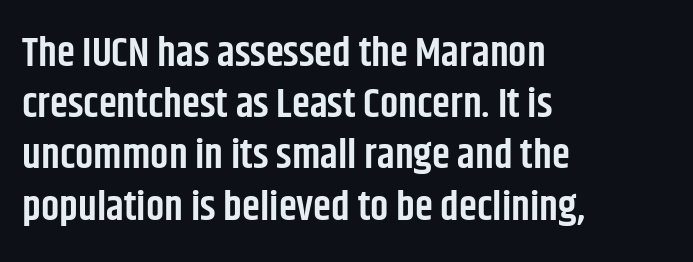
Note the varied advance widths — an 'i' is clearly narrower than an 'm'. Weight: semibold (demi). The paragraph has a hard left edge and a soft right edge. Ascenders rise straight up at ninety degrees. The space beneath each line is pristine and unruled. One glance says typical: line gaps are just what's usual.
